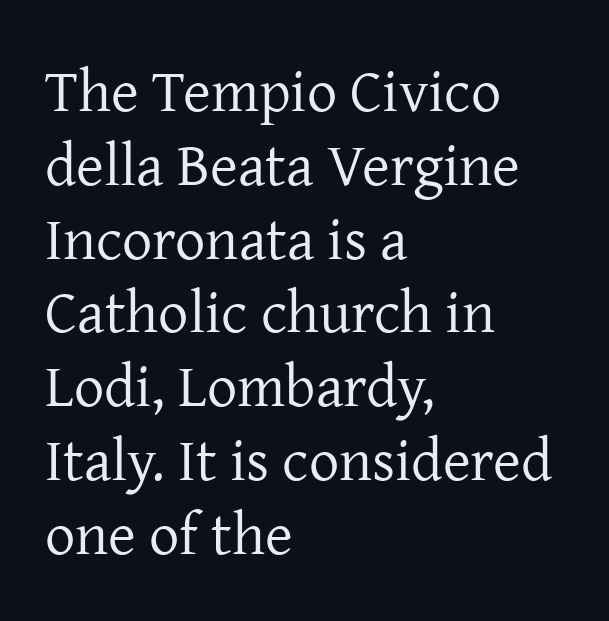
The image shows 60 px regular-weight serif type, upright; set left-aligned, line spacing 1.23x, normal letter spacing, not underlined; low stroke contrast and a medium x-height.
